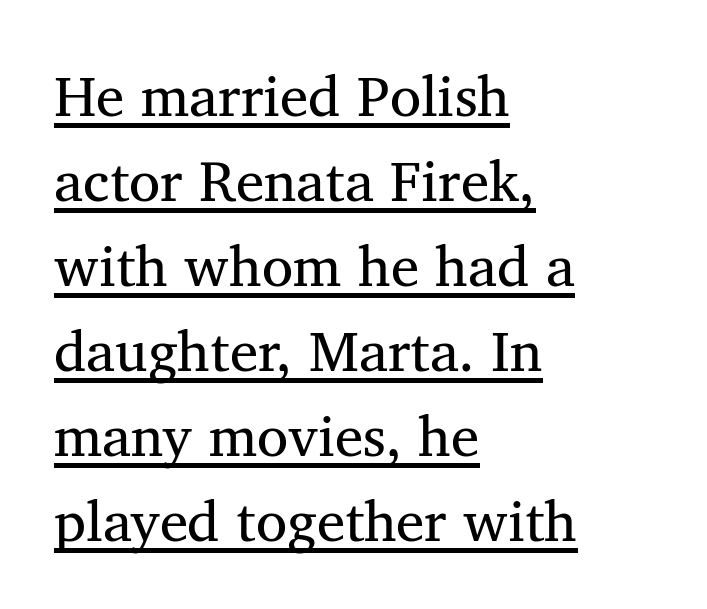
Posture: upright roman. Visually the block forms a straight wall on the left and a jagged coastline on the right. Classification — serif. Is this a fixed-width face? No — the glyphs have proportional, varying widths.
